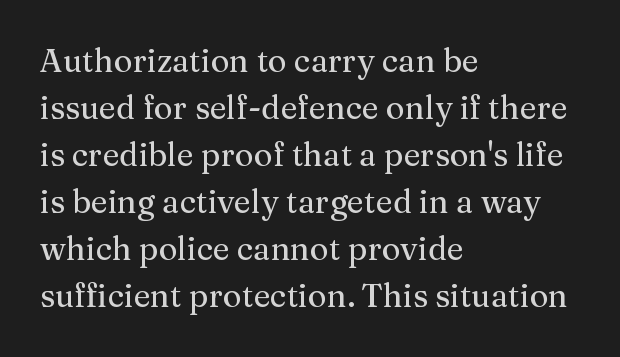
{"serif": "yes", "italic": "no", "width": "normal", "stroke_contrast": "medium", "x_height": "medium", "monospaced": "no", "underline": "no", "align": "left", "line_spacing": "normal", "line_spacing_ratio": 1.47, "letter_spacing": "normal", "letter_spacing_em": 0.0, "glyph_px": 32}
